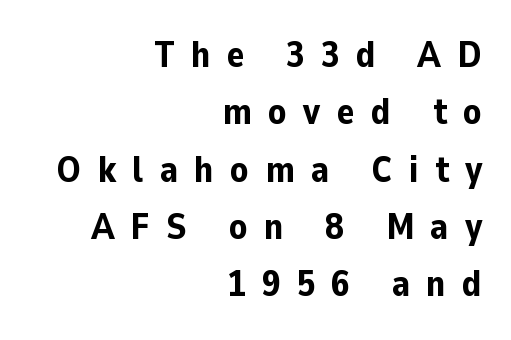
Every row of glyphs terminates at an identical x-position on the right. These lines are rendered in a variable-pitch font. Descenders hang freely into open space. Horizontal bands of white between lines are of average thickness. Vertical strokes here are truly vertical. This sample uses expanded letter spacing, leaving extra air between glyphs.
